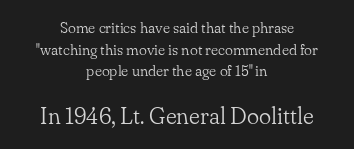
Q: Is the text bold? A: No.
Q: Is the text italic (slanted)? A: No, it is upright.
Q: Is the text underlined? A: No.
Q: How is the paragraph aligned? A: Centered.
Q: Is the spacing between letters normal or unusually wide? A: Normal.
Q: Is the spacing between lines tight, normal or loose? A: Normal.
Q: Which block of text is set in a larger size, the first (top) or the second (bottom)? A: The second (bottom) one.
